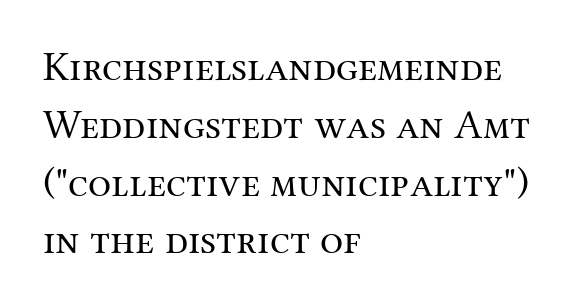
The font's upright variant was chosen for this text. The designer left line spacing at the default. The typeface chosen for these lines features serifs. Weight: regular or lighter.
